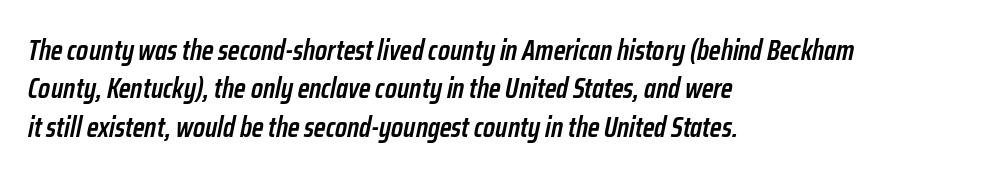
Q: Is the text bold? A: Semi-bold.
Q: Is the text italic (slanted)? A: Yes, it leans right by about 12 degrees.
Q: Is the text underlined? A: No.
Q: How is the paragraph aligned? A: Left-aligned.
Q: Is the spacing between letters normal or unusually wide? A: Normal.
Q: Is the spacing between lines tight, normal or loose? A: Normal.
Q: Width (condensed, normal, or wide)? A: Condensed.
Q: Stroke contrast? A: Low.
Q: x-height? A: Medium.
Q: Monospaced? A: No.
